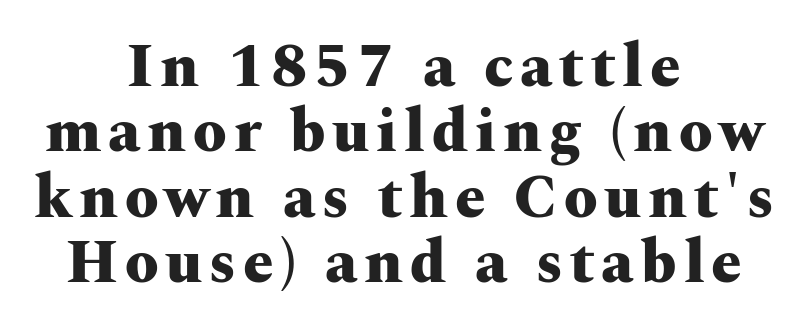
The image shows 61 px heavy, wide serif type, upright; set centered, tight line spacing (1.07x), not underlined; medium stroke contrast and a medium x-height.
